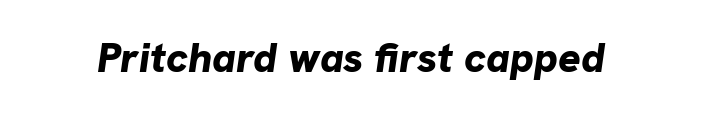
Q: Is the text bold? A: Yes.
Q: Is the text italic (slanted)? A: Yes, it leans right by about 8 degrees.
Q: Is the text underlined? A: No.
Q: Is the spacing between letters normal or unusually wide? A: Normal.
Q: Width (condensed, normal, or wide)? A: Normal.
Q: Stroke contrast? A: Low.
Q: x-height? A: Medium.
Q: Monospaced? A: No.
